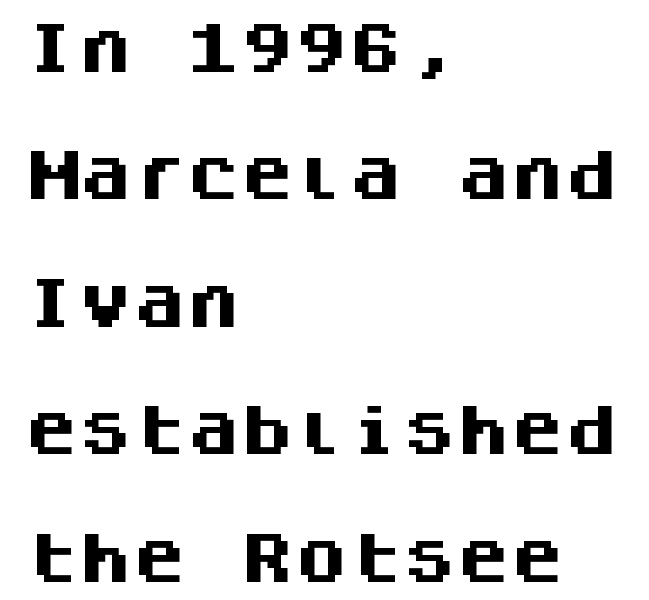
Q: Is the text bold? A: Yes.
Q: Is the text italic (slanted)? A: No, it is upright.
Q: Is the typeface a serif or a sans-serif typeface? A: Sans-serif.
Q: Is the text underlined? A: No.
Q: How is the paragraph aligned? A: Left-aligned.
Q: Is the spacing between letters normal or unusually wide? A: Normal.
Q: Is the spacing between lines tight, normal or loose? A: Loose.
Q: Width (condensed, normal, or wide)? A: Normal.
Q: Stroke contrast? A: Medium.
Q: x-height? A: Large.
Q: Monospaced? A: Yes.
